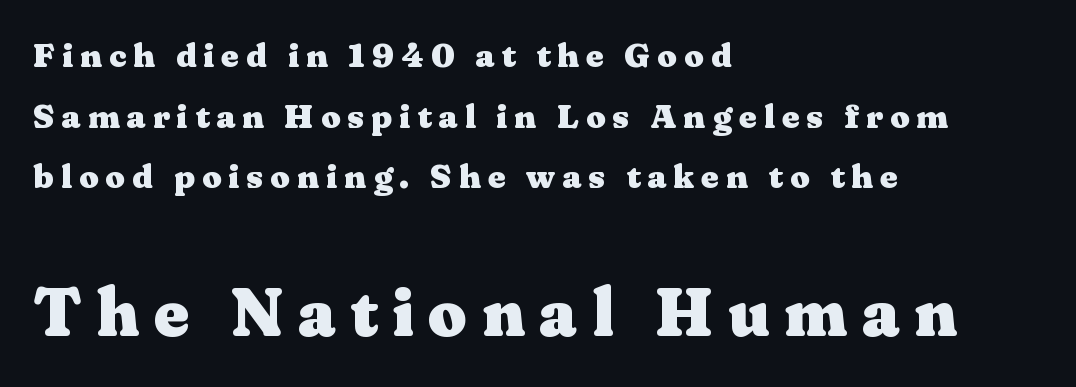
Check where the strokes stop: tiny serifs finish them off. The face used here is proportionally spaced, like ordinary book or web type. Heavy, bold letterforms. The strip under each line holds only bare page.
